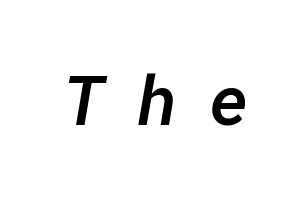
Spacing verdict: monospaced, one width for all characters. Glyph-to-glyph distance is far greater than everyday printed text. Its strokes are somewhat broadened, the hallmark of semibold type. The specimen reads as italic at a glance. Each row of text sits above clean, open space.
